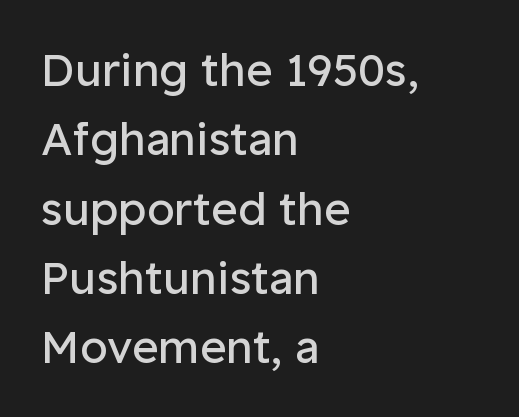
The image shows 45 px regular-weight sans-serif type, upright; set left-aligned, normal line spacing (1.54x), normal letter spacing, not underlined; low stroke contrast and a medium x-height.
